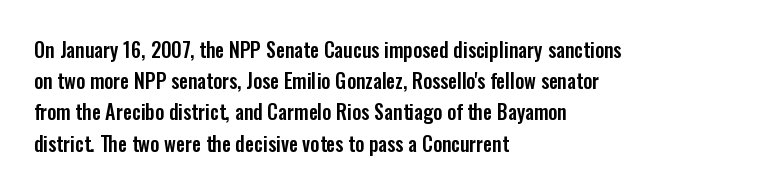
{"italic": "no", "underline": "no", "align": "left", "line_spacing": "normal", "line_spacing_ratio": 1.56, "letter_spacing": "normal", "letter_spacing_em": 0.0, "glyph_px": 20}
